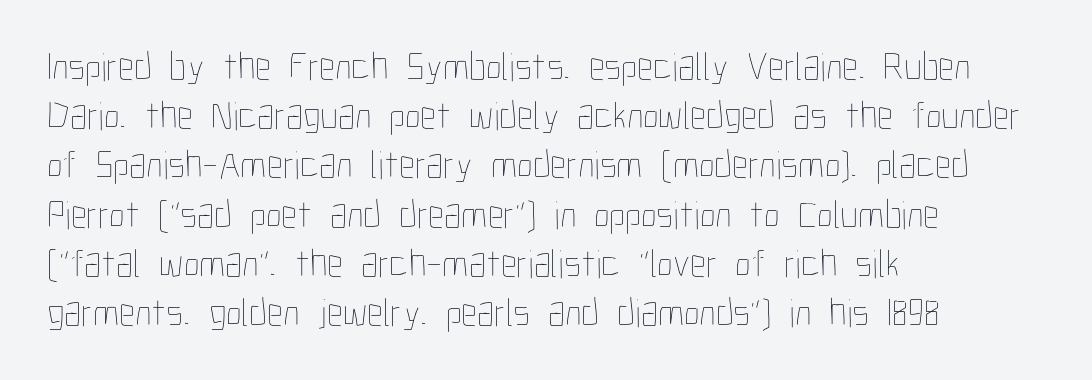
The image shows 40 px thin, condensed type, upright; set left-aligned, line spacing 1.23x, normal letter spacing, not underlined; low stroke contrast and a medium x-height.
